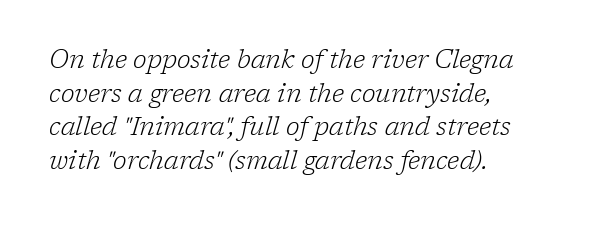
Q: Is the text bold? A: No.
Q: Is the text italic (slanted)? A: Yes, it leans right by about 17 degrees.
Q: Is the text underlined? A: No.
Q: How is the paragraph aligned? A: Left-aligned.
Q: Is the spacing between letters normal or unusually wide? A: Normal.
Q: Is the spacing between lines tight, normal or loose? A: Normal.
